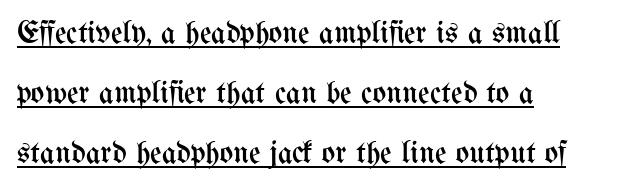
Q: Is the text bold? A: No.
Q: Is the text italic (slanted)? A: No, it is upright.
Q: Is the text underlined? A: Yes.
Q: How is the paragraph aligned? A: Left-aligned.
Q: Is the spacing between letters normal or unusually wide? A: Normal.
Q: Width (condensed, normal, or wide)? A: Condensed.
Q: Stroke contrast? A: Medium.
Q: x-height? A: Medium.
Q: Monospaced? A: No.
